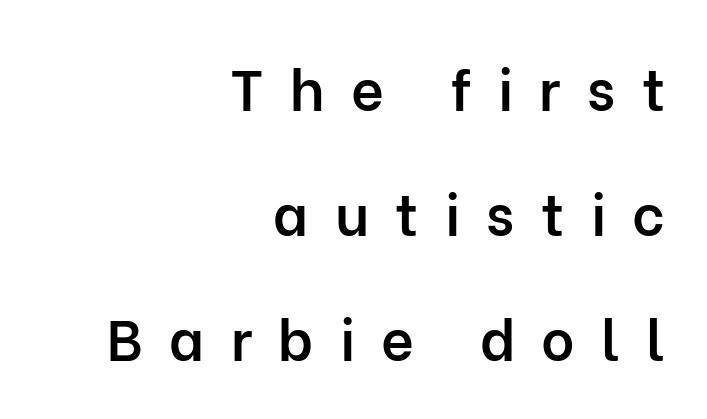
The image shows 57 px semibold sans-serif type, upright; set right-aligned, loose line spacing (2.19x), unusually wide letter spacing (+0.46 em), not underlined; low stroke contrast and a medium x-height.
